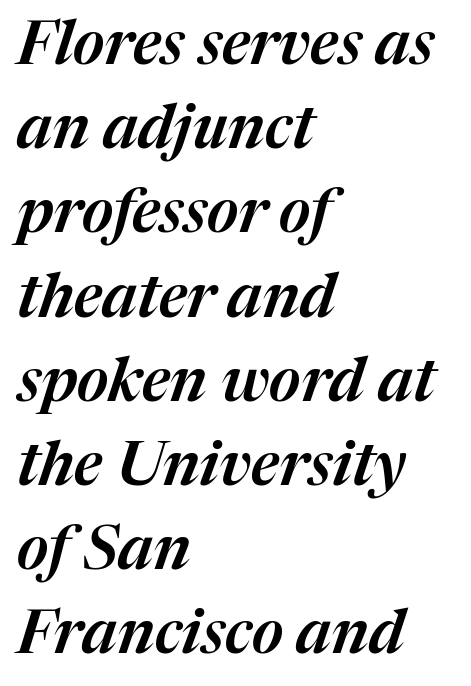
The face used here is rendered with its standard letterfit. Vertically, the passage feels balanced, rows spaced as you'd expect. The zone under the glyphs is completely vacant. Does the copy run flush right? No — it runs flush left.
